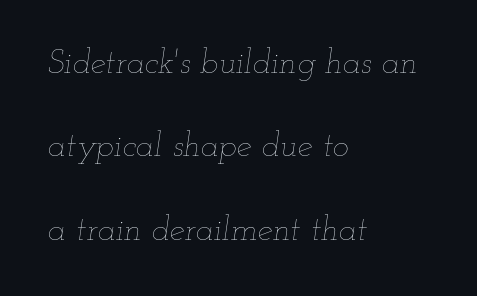
Character widths vary here, with narrow letters taking less room than wide ones. The vertical gap from one line to the next is large. Leftover space on each line is placed entirely after the last word. There is no visible air inserted between adjacent glyphs.
